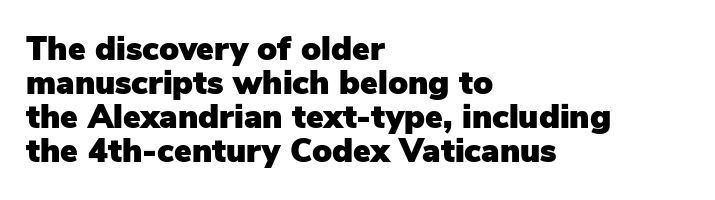
The image shows 33 px sans-serif type, upright; set left-aligned, tight line spacing (1.03x), normal letter spacing, not underlined; low stroke contrast and a medium x-height.
